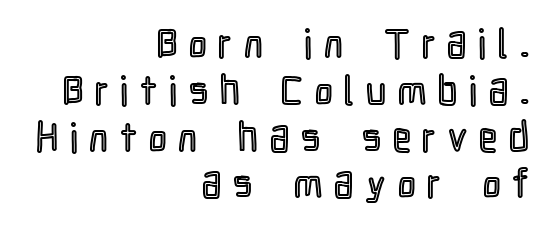
The image shows 40 px condensed type, upright; set right-aligned, line spacing 1.17x, unusually wide letter spacing (+0.3 em), not underlined; a medium x-height.
